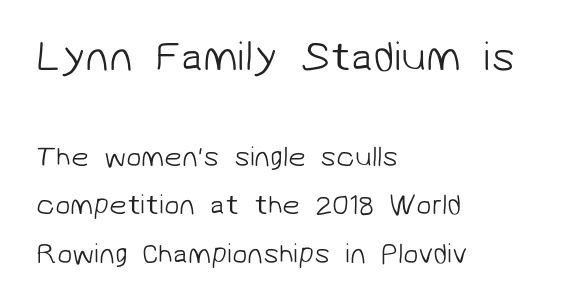
Nope, no serifs anywhere on these letters. The rendering shrinks the type as you move from the upper chunk to the lower. These glyphs show unthickened strokes, regular width or finer. This rendering leaves character spacing at its baseline value.
